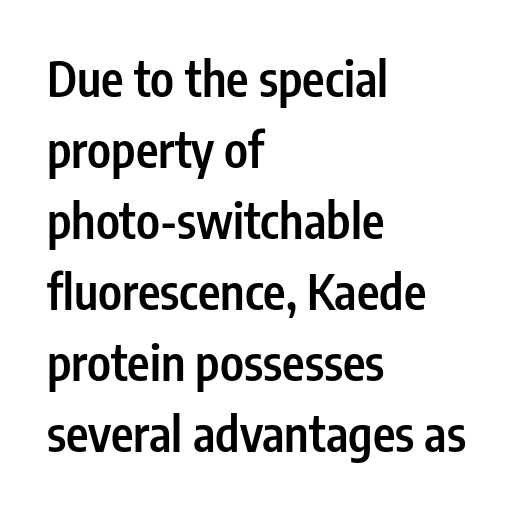
Default kerning and tracking; the words read as compact shapes. Strokes here are thickened, but only to semibold level. Rows of type keep a routine distance in the vertical direction. This is roman type, the default non-slanted kind. No word sits above an underline. These lines are set flush left with a ragged right edge.
